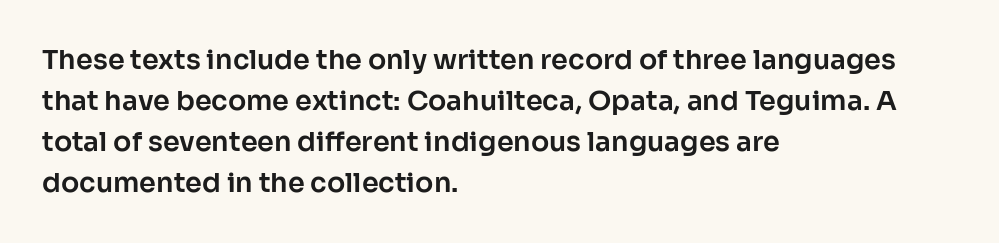
Q: Is the text italic (slanted)? A: No, it is upright.
Q: Is the text underlined? A: No.
Q: How is the paragraph aligned? A: Left-aligned.
Q: Is the spacing between letters normal or unusually wide? A: Normal.
Q: Is the spacing between lines tight, normal or loose? A: Normal.
